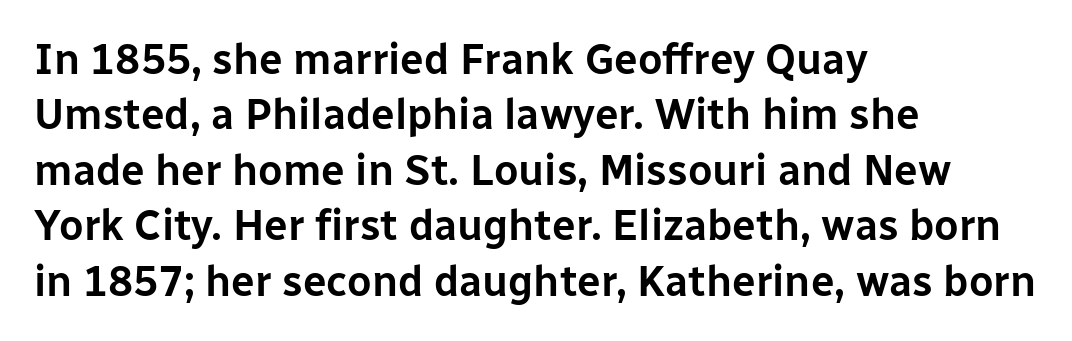
Q: Is the text italic (slanted)? A: No, it is upright.
Q: Is the typeface a serif or a sans-serif typeface? A: Sans-serif.
Q: Is the text underlined? A: No.
Q: How is the paragraph aligned? A: Left-aligned.
Q: Is the spacing between letters normal or unusually wide? A: Normal.
Q: Is the spacing between lines tight, normal or loose? A: Normal.
Q: Width (condensed, normal, or wide)? A: Normal.
Q: Stroke contrast? A: Low.
Q: x-height? A: Medium.
Q: Monospaced? A: No.
